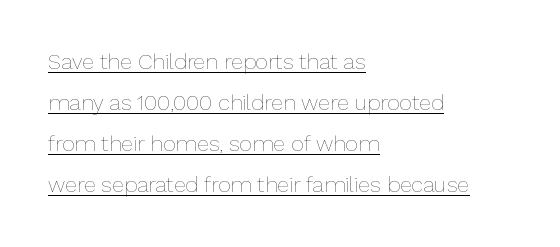
{"italic": "no", "bold": "no", "underline": "yes", "align": "left", "line_spacing_ratio": 1.87, "letter_spacing": "normal", "letter_spacing_em": 0.0, "glyph_px": 22}
